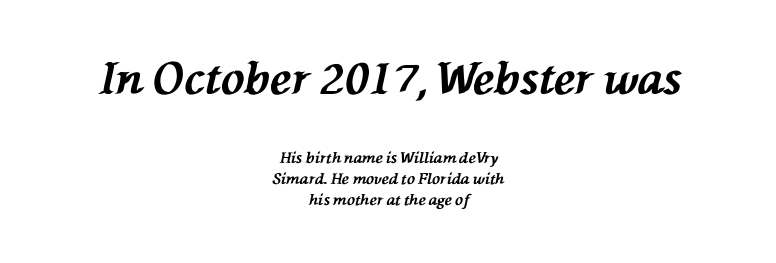
{"italic": "yes", "lean": "left", "slant_degrees": 76, "bold": "yes", "weight": "bold", "width": "normal", "stroke_contrast": "medium", "x_height": "medium", "monospaced": "no", "underline": "no", "align": "center", "line_spacing": "normal", "line_spacing_ratio": 1.39, "letter_spacing": "normal", "letter_spacing_em": 0.0, "larger_block": "first", "size_ratio": 2.93, "glyph_px": 44}
